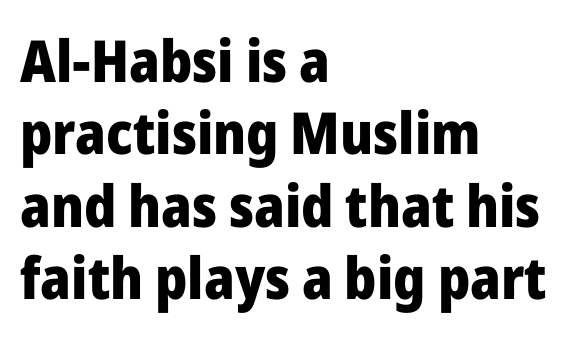
{"serif": "no", "italic": "no", "bold": "yes", "weight": "heavy", "width": "normal", "stroke_contrast": "low", "x_height": "medium", "monospaced": "no", "underline": "no", "align": "left", "line_spacing": "normal", "line_spacing_ratio": 1.25, "letter_spacing": "normal", "letter_spacing_em": 0.0, "glyph_px": 58}
